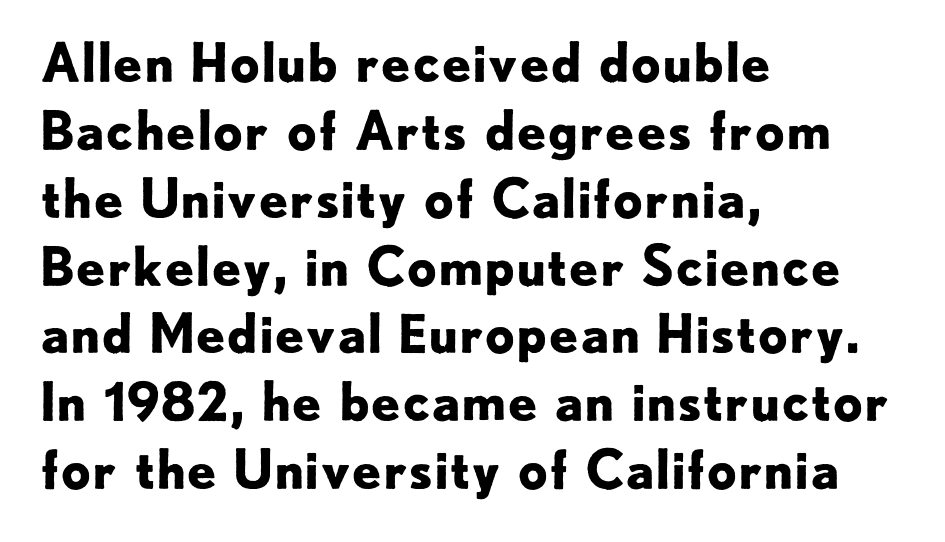
{"serif": "no", "italic": "no", "bold": "yes", "weight": "bold", "width": "normal", "stroke_contrast": "low", "x_height": "small", "monospaced": "no", "underline": "no", "align": "left", "line_spacing": "normal", "line_spacing_ratio": 1.28, "letter_spacing": "normal", "letter_spacing_em": 0.0, "glyph_px": 53}
